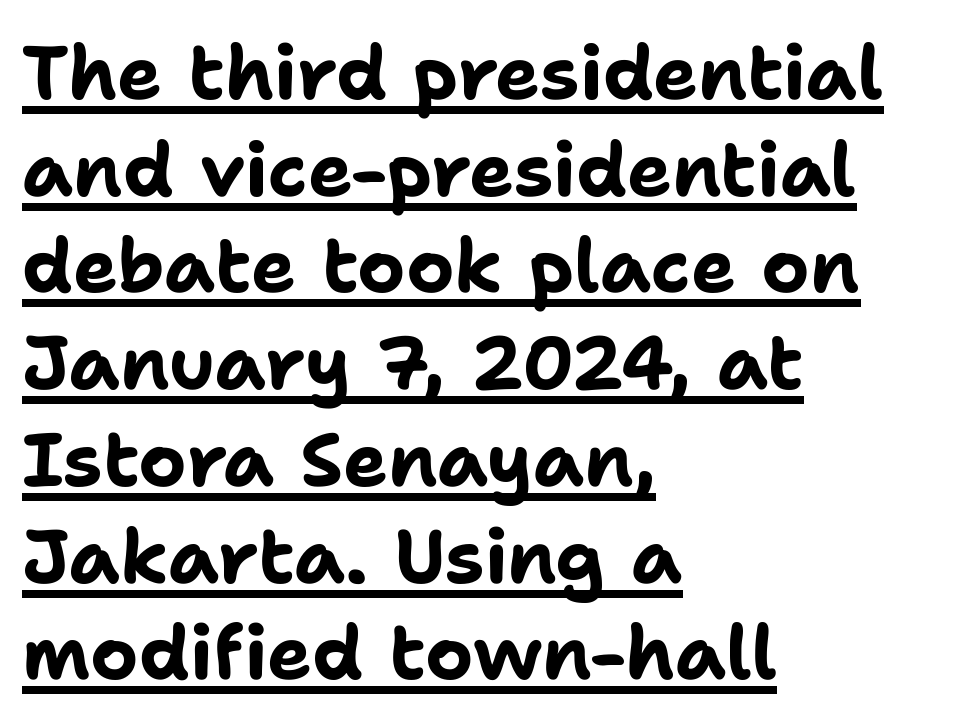
Q: Is the text bold? A: Yes.
Q: Is the text italic (slanted)? A: No, it is upright.
Q: Is the typeface a serif or a sans-serif typeface? A: Sans-serif.
Q: Is the text underlined? A: Yes.
Q: How is the paragraph aligned? A: Left-aligned.
Q: Is the spacing between letters normal or unusually wide? A: Normal.
Q: Is the spacing between lines tight, normal or loose? A: Normal.
Q: Width (condensed, normal, or wide)? A: Normal.
Q: Stroke contrast? A: Low.
Q: x-height? A: Medium.
Q: Monospaced? A: No.
